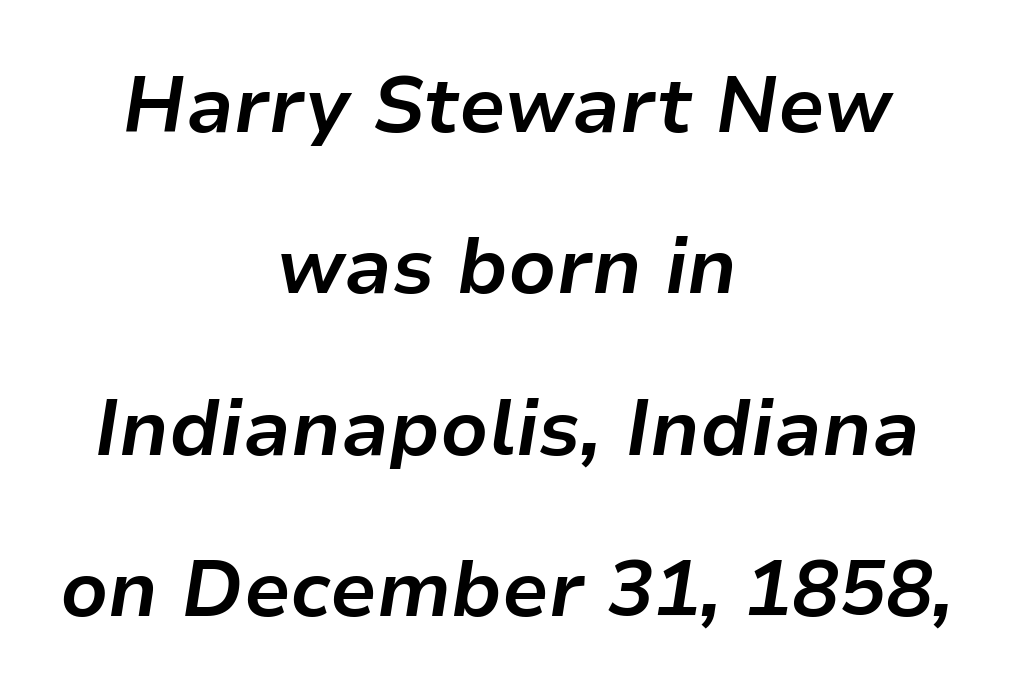
{"italic": "yes", "lean": "right", "slant_degrees": 9, "bold": "yes", "weight": "bold", "width": "normal", "stroke_contrast": "low", "x_height": "medium", "monospaced": "no", "underline": "no", "align": "center", "line_spacing": "loose", "line_spacing_ratio": 2.07, "letter_spacing": "normal", "letter_spacing_em": 0.0, "glyph_px": 78}
